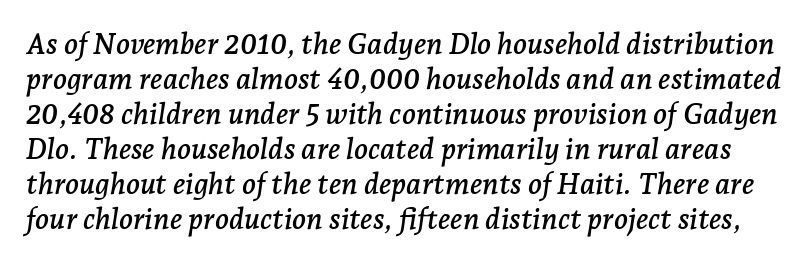
Q: Is the text italic (slanted)? A: Yes, it leans right by about 7 degrees.
Q: Is the typeface a serif or a sans-serif typeface? A: Serif.
Q: Is the text underlined? A: No.
Q: Is the spacing between letters normal or unusually wide? A: Normal.
Q: Width (condensed, normal, or wide)? A: Normal.
Q: Stroke contrast? A: Low.
Q: x-height? A: Medium.
Q: Monospaced? A: No.
